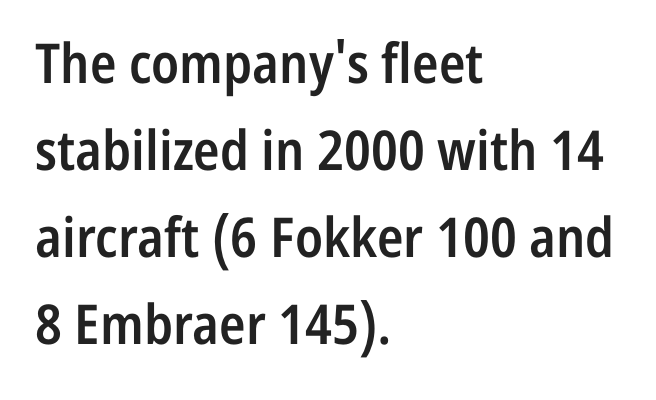
Q: Is the text bold? A: Semi-bold.
Q: Is the text italic (slanted)? A: No, it is upright.
Q: Is the typeface a serif or a sans-serif typeface? A: Sans-serif.
Q: Is the text underlined? A: No.
Q: How is the paragraph aligned? A: Left-aligned.
Q: Is the spacing between letters normal or unusually wide? A: Normal.
Q: Is the spacing between lines tight, normal or loose? A: Normal.
Q: Width (condensed, normal, or wide)? A: Condensed.
Q: Stroke contrast? A: Low.
Q: x-height? A: Medium.
Q: Monospaced? A: No.
